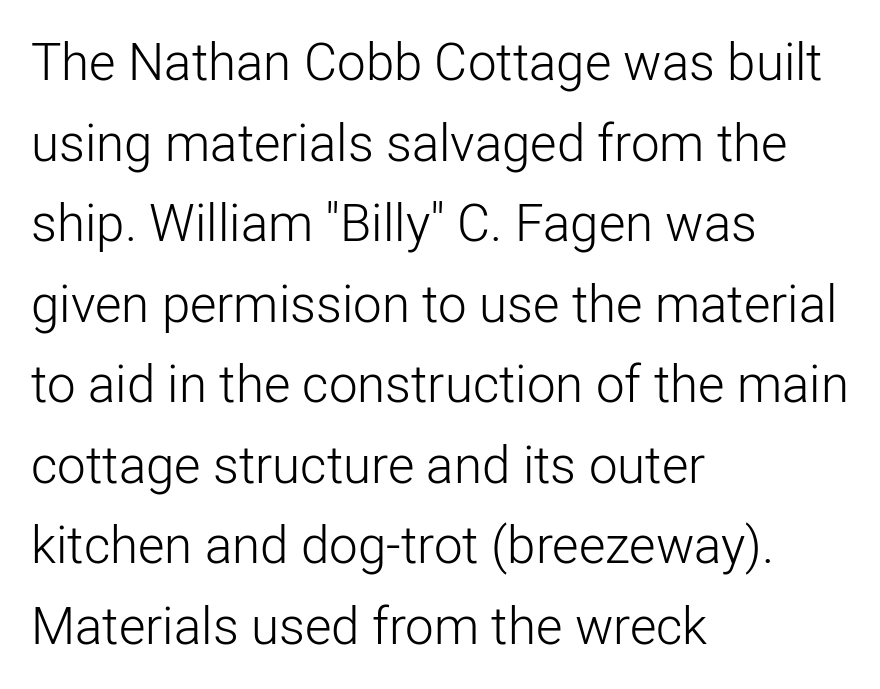
Q: Is the text bold? A: No.
Q: Is the text italic (slanted)? A: No, it is upright.
Q: Is the typeface a serif or a sans-serif typeface? A: Sans-serif.
Q: Is the text underlined? A: No.
Q: How is the paragraph aligned? A: Left-aligned.
Q: Is the spacing between letters normal or unusually wide? A: Normal.
Q: Is the spacing between lines tight, normal or loose? A: Normal.
Q: Width (condensed, normal, or wide)? A: Normal.
Q: Stroke contrast? A: Low.
Q: x-height? A: Medium.
Q: Monospaced? A: No.
